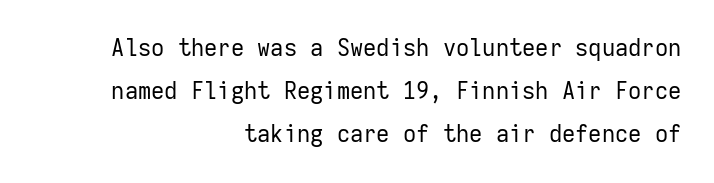
Nothing unusual about the tracking: characters are spaced as the font intends. Just letters on the line, the space beneath them empty. The typeface has the unassuming heft of standard copy or less. Teacher's note: observe the even right margin — that is flush-right alignment.
